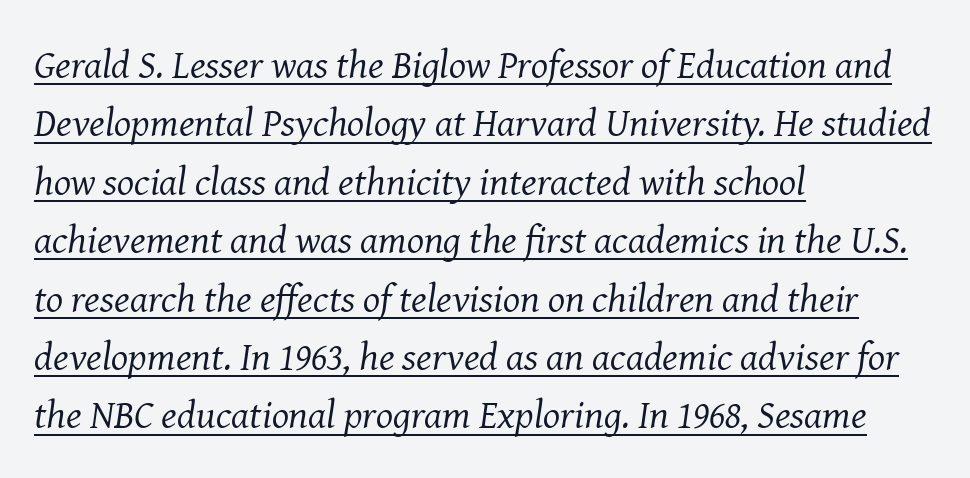
{"serif": "yes", "italic": "yes", "lean": "right", "slant_degrees": 8, "bold": "no", "weight": "regular", "width": "normal", "stroke_contrast": "medium", "x_height": "medium", "monospaced": "no", "underline": "yes", "align": "left", "line_spacing": "normal", "line_spacing_ratio": 1.46, "letter_spacing": "normal", "letter_spacing_em": 0.0, "glyph_px": 40}
